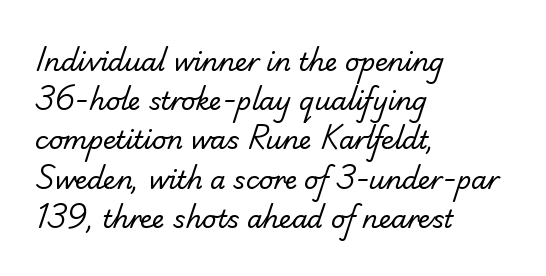
Q: Is the text bold? A: No.
Q: Is the text underlined? A: No.
Q: How is the paragraph aligned? A: Left-aligned.
Q: Is the spacing between letters normal or unusually wide? A: Normal.
Q: Is the spacing between lines tight, normal or loose? A: Normal.
